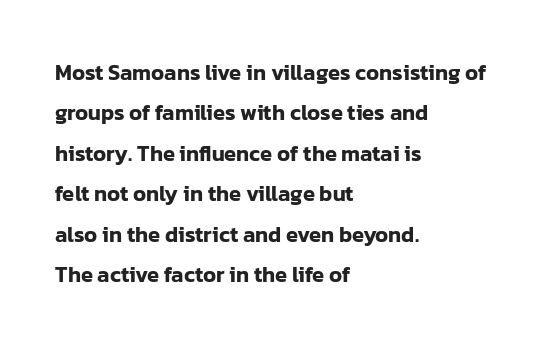
Q: Is the text italic (slanted)? A: No, it is upright.
Q: Is the text underlined? A: No.
Q: How is the paragraph aligned? A: Left-aligned.
Q: Is the spacing between letters normal or unusually wide? A: Normal.
